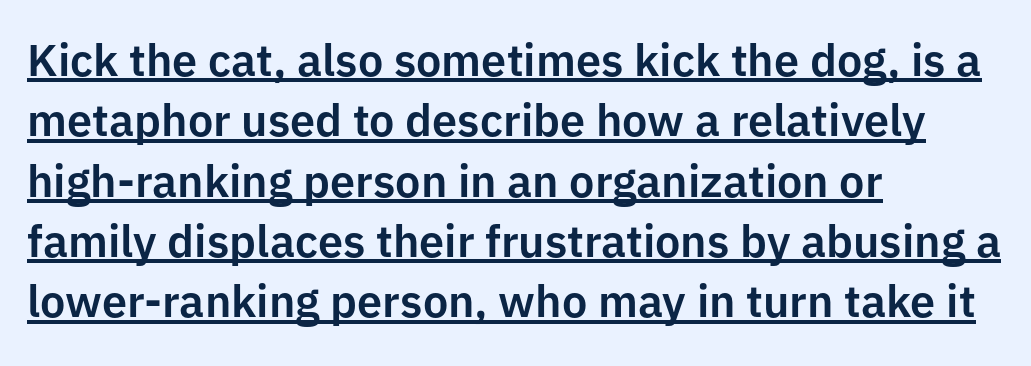
Q: Is the text italic (slanted)? A: No, it is upright.
Q: Is the typeface a serif or a sans-serif typeface? A: Sans-serif.
Q: Is the text underlined? A: Yes.
Q: How is the paragraph aligned? A: Left-aligned.
Q: Is the spacing between letters normal or unusually wide? A: Normal.
Q: Is the spacing between lines tight, normal or loose? A: Normal.
Q: Width (condensed, normal, or wide)? A: Normal.
Q: Stroke contrast? A: Low.
Q: x-height? A: Medium.
Q: Monospaced? A: No.
